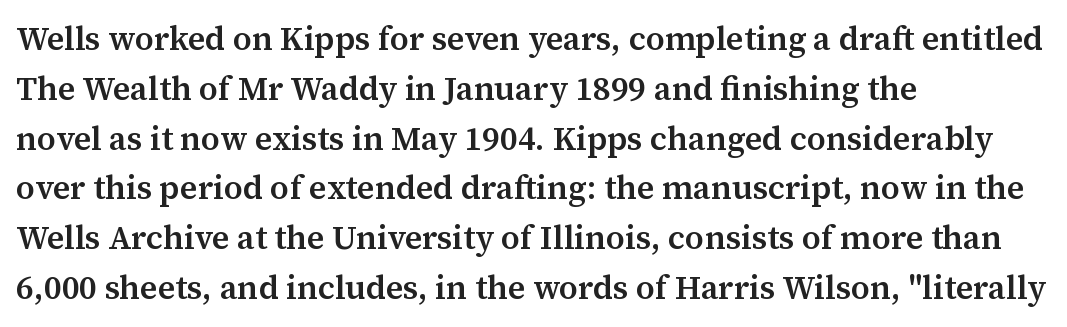
Check where the strokes stop: tiny serifs finish them off. The typesetter chose a ragged-right arrangement here. When letters stand straight like this, we call the style roman or upright. This block has exactly the height ordinary leading produces. Inter-character spacing is left at the font's built-in metrics. The specimen omits any rule beneath the text block's lines.
